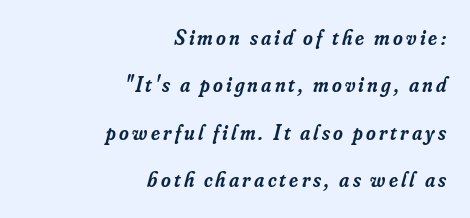
Its strokes are somewhat broadened, the hallmark of semibold type. The compositor pushed each line to the right boundary. Words float on clear page, feet unadorned. Honestly, the rows look like they've been pulled way apart. There's an unmistakable incline to the writing here.
